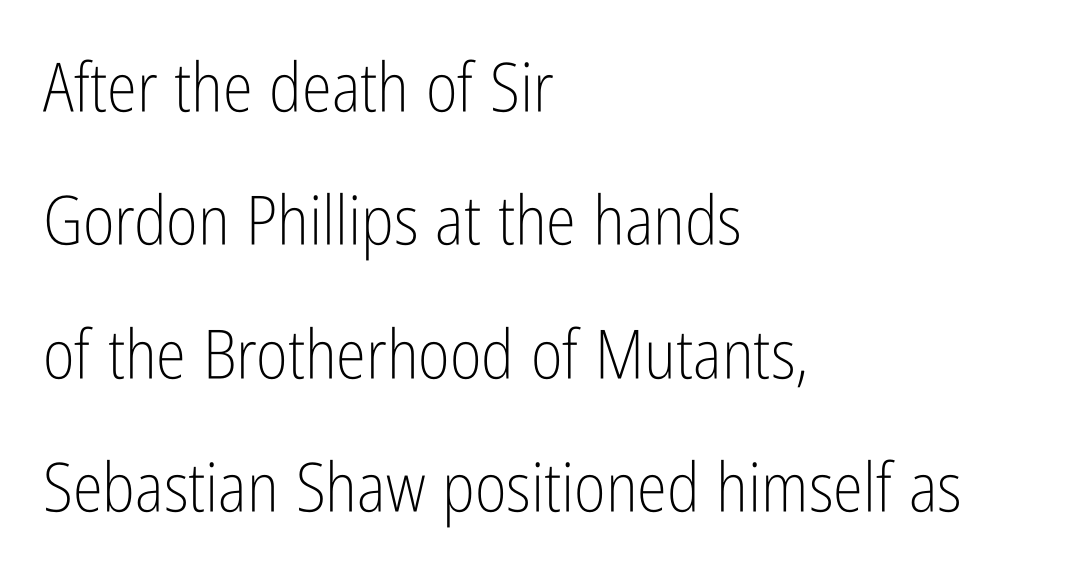
{"serif": "no", "italic": "no", "bold": "no", "weight": "light", "width": "condensed", "stroke_contrast": "low", "x_height": "medium", "monospaced": "no", "underline": "no", "align": "left", "line_spacing": "loose", "line_spacing_ratio": 1.96, "letter_spacing": "normal", "letter_spacing_em": 0.0, "glyph_px": 68}
